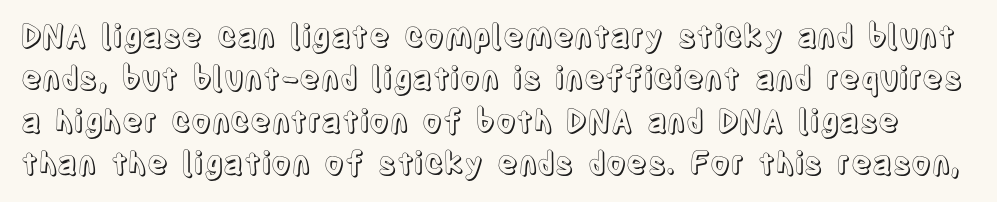
The image shows 31 px condensed type, upright; set normal line spacing (1.37x), normal letter spacing, not underlined; a large x-height.
